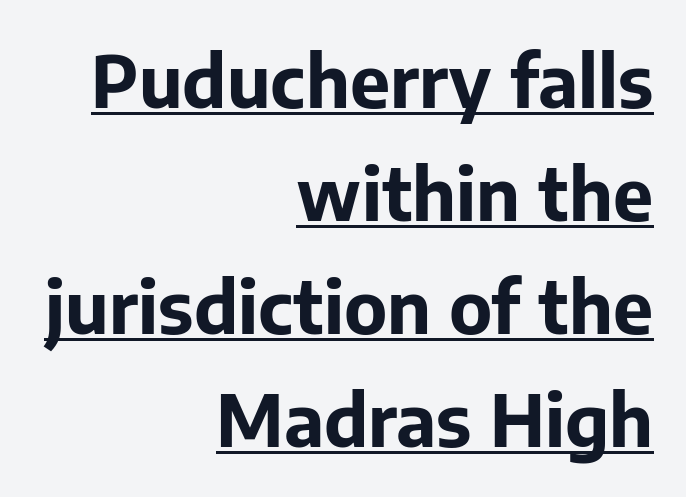
The image shows 72 px bold sans-serif type, upright; set right-aligned, normal line spacing (1.57x), normal letter spacing, underlined; low stroke contrast and a medium x-height.
